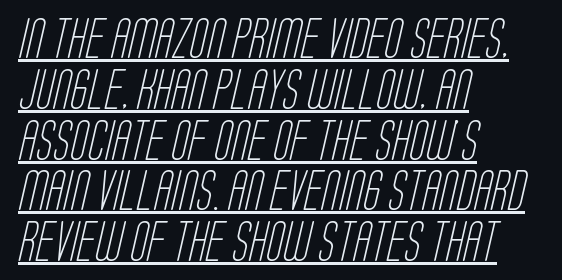
{"serif": "no", "bold": "no", "weight": "light", "width": "condensed", "stroke_contrast": "low", "x_height": "large", "monospaced": "no", "underline": "yes", "align": "left", "line_spacing": "normal", "line_spacing_ratio": 1.27, "letter_spacing": "normal", "letter_spacing_em": 0.0, "glyph_px": 40}
